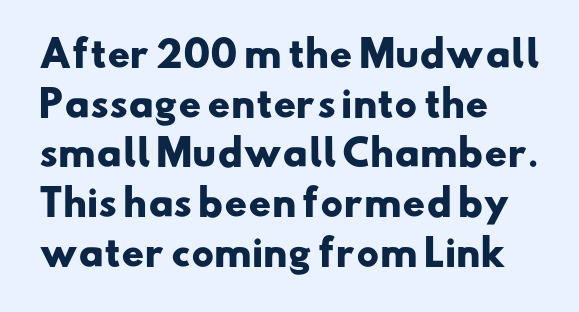
{"serif": "no", "bold": "yes", "weight": "heavy", "width": "wide", "stroke_contrast": "low", "x_height": "small", "monospaced": "no", "underline": "no", "align": "left", "line_spacing": "normal", "line_spacing_ratio": 1.42, "letter_spacing": "normal", "letter_spacing_em": 0.0, "glyph_px": 35}
